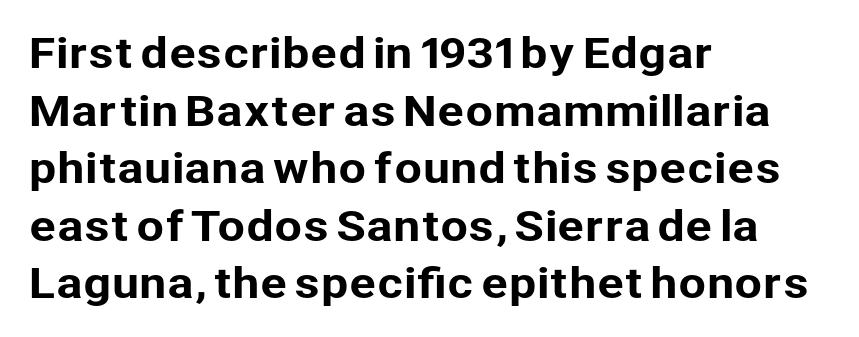
You can tell it's not italic because the verticals are truly vertical. The strip under each line holds only bare page. Layout note: lines flush left. Students, note that the glyphs here touch the page at normal intervals. Is this a fixed-width face? No — the glyphs have proportional, varying widths. Grotesque or geometric, the face here clearly has no serifs.
